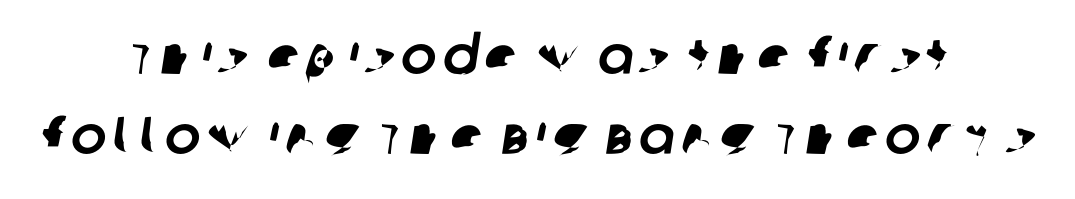
The designer went with a sans here, leaving each stem footless. The block of text has a typical density, with ordinary space between rows. Varying glyph widths throughout — classic text-font behaviour. In CSS terms this would be text-align: center. Descender tails drop into unmarked territory.
